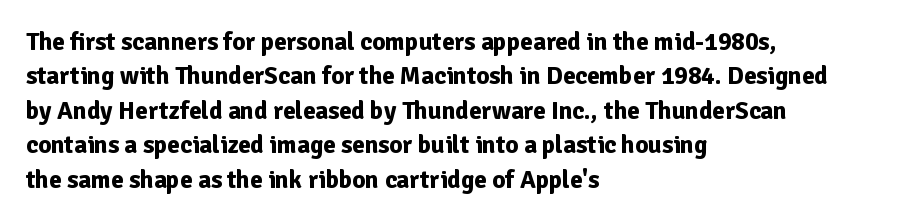
Q: Is the text bold? A: Yes.
Q: Is the text italic (slanted)? A: No, it is upright.
Q: Is the text underlined? A: No.
Q: How is the paragraph aligned? A: Left-aligned.
Q: Is the spacing between letters normal or unusually wide? A: Normal.
Q: Is the spacing between lines tight, normal or loose? A: Normal.
